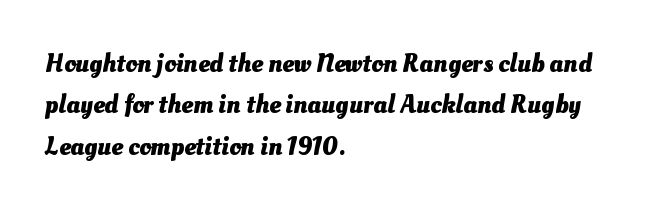
Q: Is the text bold? A: Yes.
Q: Is the text underlined? A: No.
Q: How is the paragraph aligned? A: Left-aligned.
Q: Is the spacing between letters normal or unusually wide? A: Normal.
Q: Is the spacing between lines tight, normal or loose? A: Normal.
